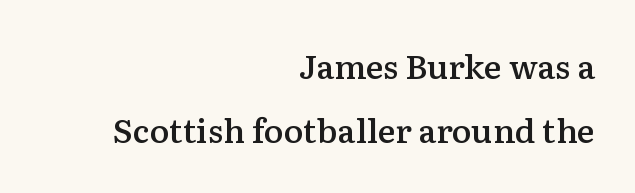
The tracking reads as untouched default to a designer's eye. Posture: straight, roman, zero tilt. Character widths vary here, with narrow letters taking less room than wide ones. Each line ends at the same right margin while the left side varies. Weight check: semibold — heavier than regular, not quite bold. Observe the serifs anchoring each vertical stroke in this sample.
